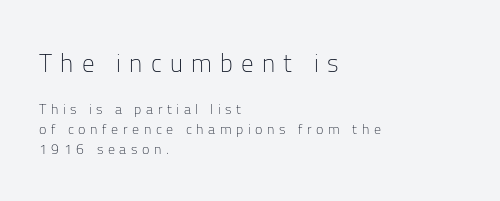
{"italic": "no", "bold": "no", "underline": "no", "align": "left", "line_spacing": "normal", "line_spacing_ratio": 1.43, "letter_spacing": "wide", "letter_spacing_em": 0.33, "larger_block": "first", "size_ratio": 1.79, "glyph_px": 25}
